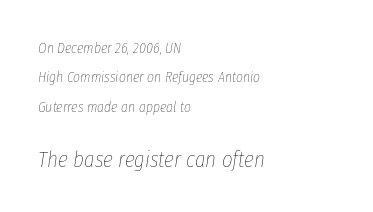
A classic flush-left, rag-right setting is used for this passage. It's the slanting kind of type. The more generous point size was reserved for the lower chunk. Line spacing here is loose.
